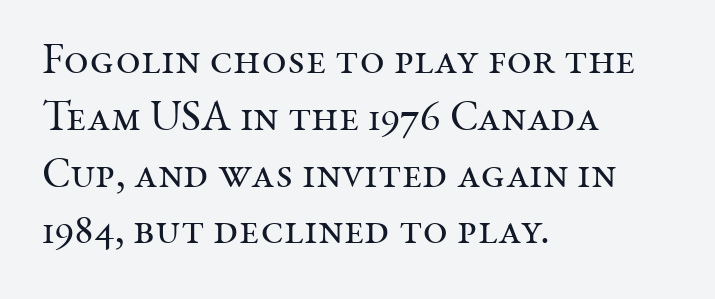
Q: Is the text bold? A: No.
Q: Is the text italic (slanted)? A: No, it is upright.
Q: Is the typeface a serif or a sans-serif typeface? A: Serif.
Q: Is the text underlined? A: No.
Q: How is the paragraph aligned? A: Left-aligned.
Q: Is the spacing between letters normal or unusually wide? A: Normal.
Q: Is the spacing between lines tight, normal or loose? A: Normal.
Q: Width (condensed, normal, or wide)? A: Normal.
Q: Stroke contrast? A: Medium.
Q: x-height? A: Medium.
Q: Monospaced? A: No.
